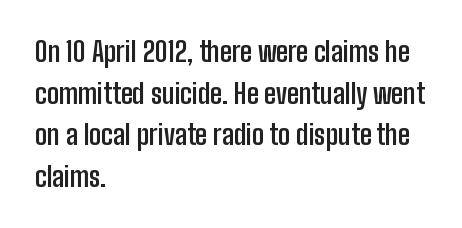
This sample keeps an unexceptional amount of space between lines. Which margin do the lines hug? The left one — the right edge is uneven. The specimen omits any rule beneath the text block's lines. Students, note that the glyphs here touch the page at normal intervals. This is heavy type, rendered in bold.
